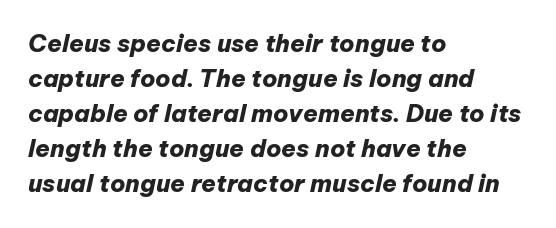
Look at the tracking — it's just the regular setting, nothing added. Heavy, bold letterforms. Yep, that's italic — everything's leaning. The paragraph shown leans on its left margin. Nobody drew a line under any word here.
